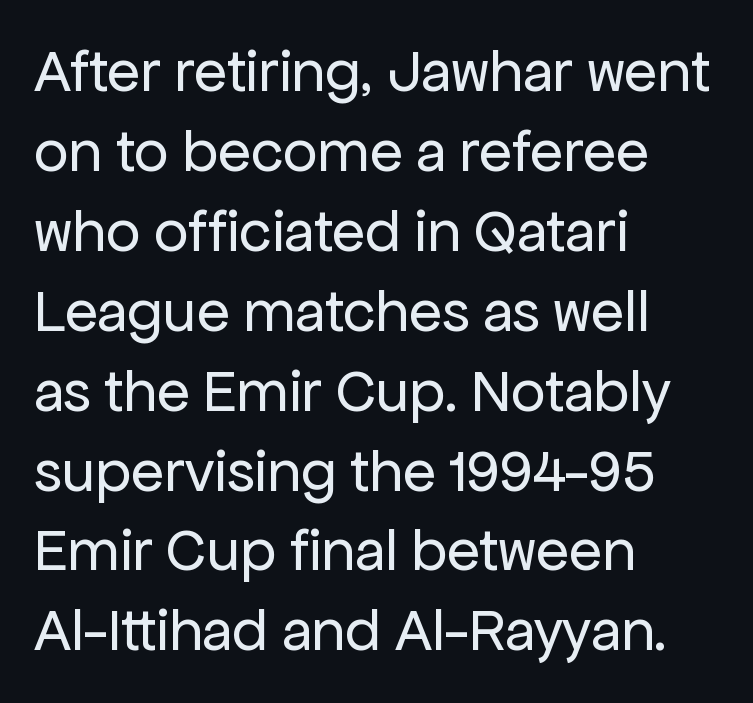
Q: Is the text bold? A: No.
Q: Is the text italic (slanted)? A: No, it is upright.
Q: Is the typeface a serif or a sans-serif typeface? A: Sans-serif.
Q: Is the text underlined? A: No.
Q: How is the paragraph aligned? A: Left-aligned.
Q: Is the spacing between letters normal or unusually wide? A: Normal.
Q: Is the spacing between lines tight, normal or loose? A: Normal.
Q: Width (condensed, normal, or wide)? A: Normal.
Q: Stroke contrast? A: Low.
Q: x-height? A: Medium.
Q: Monospaced? A: No.
